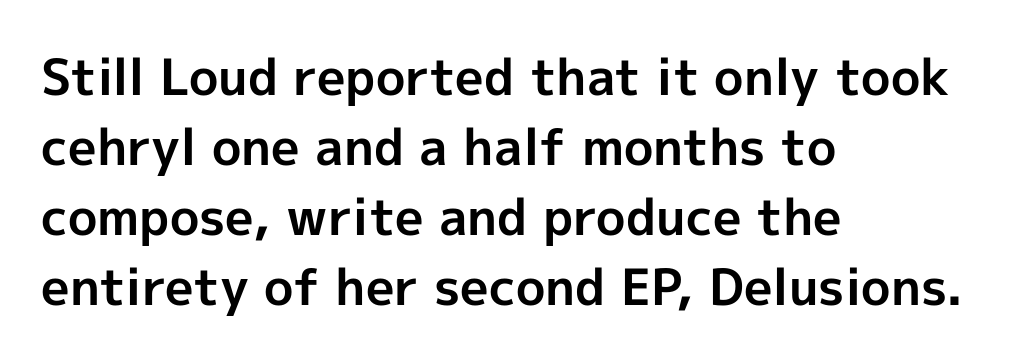
{"serif": "no", "italic": "no", "bold": "yes", "weight": "bold", "width": "normal", "x_height": "medium", "monospaced": "no", "underline": "no", "align": "left", "line_spacing": "normal", "line_spacing_ratio": 1.4, "letter_spacing": "normal", "letter_spacing_em": 0.0, "glyph_px": 50}
